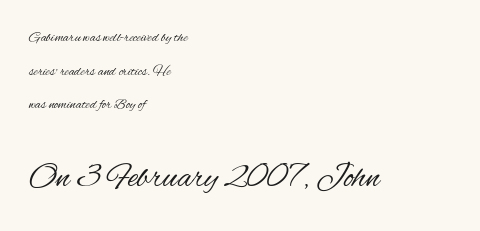
Horizontally, the lines are justified to the leading edge only. Whoever set this made the second block the dominant, larger element. Summary of vertical rhythm: relaxed, with wide interline spacing. Nothing heavy about these letters — not bold at all.
